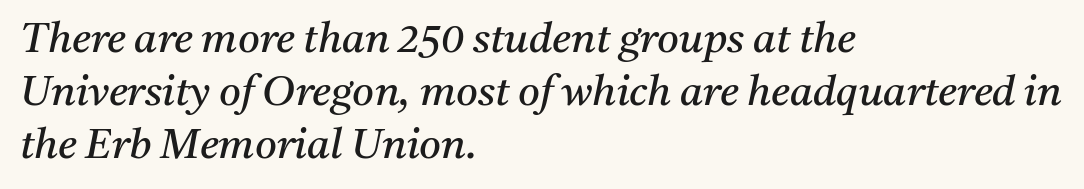
The image shows 42 px regular-weight serif type, italic (leaning right); set left-aligned, normal line spacing (1.26x), normal letter spacing, not underlined; medium stroke contrast and a medium x-height.
